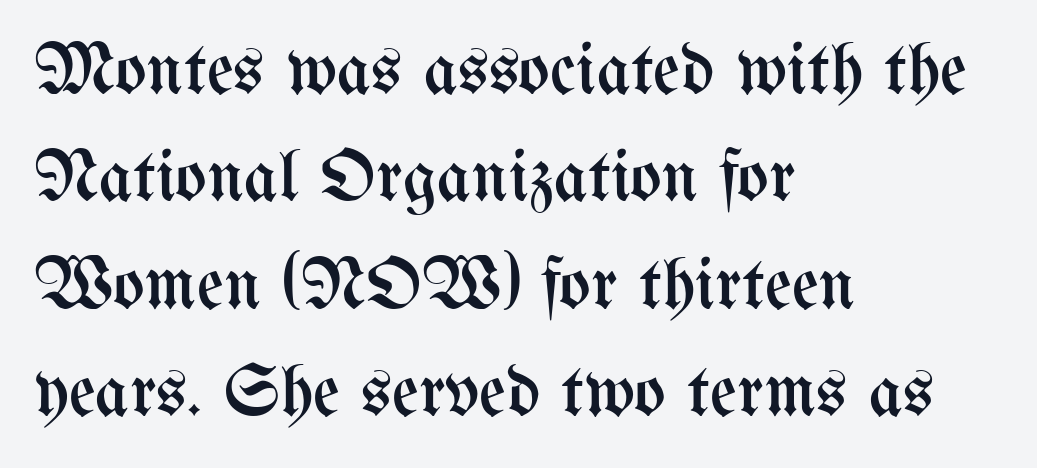
Honestly, there is no underline to notice here at all. Glyph-to-glyph distance matches everyday printed text. Each new line begins a customary step beneath the previous one. Each line starts at the same left margin while the right side varies. The letters advance in unequal steps, a hallmark of proportional type.
